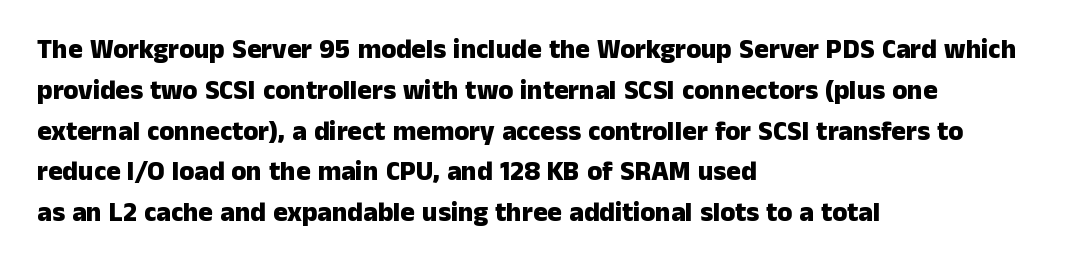
The image shows 27 px bold type, upright; set left-aligned, normal line spacing (1.51x), normal letter spacing, not underlined.
